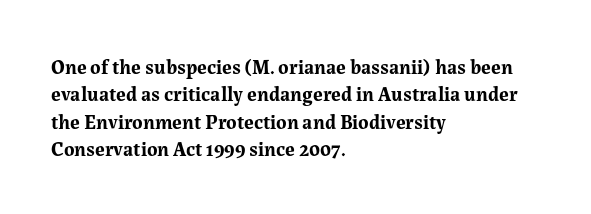
{"italic": "no", "bold": "yes", "underline": "no", "align": "left", "line_spacing": "normal", "line_spacing_ratio": 1.37, "letter_spacing": "normal", "letter_spacing_em": 0.0, "glyph_px": 20}
